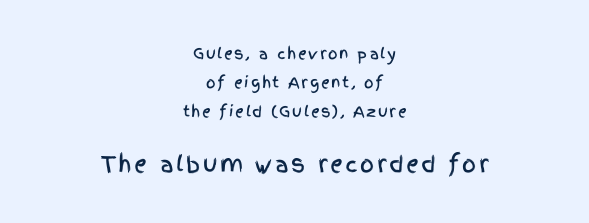
{"italic": "no", "underline": "no", "align": "center", "line_spacing": "loose", "line_spacing_ratio": 1.94, "larger_block": "second", "size_ratio": 1.47, "glyph_px": 22}
